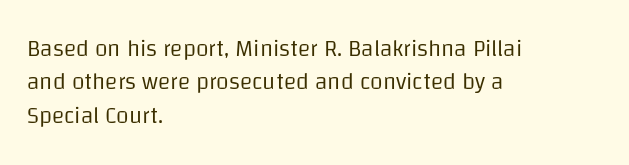
The image shows 23 px text type, upright; set left-aligned, normal line spacing (1.45x), normal letter spacing, not underlined.
